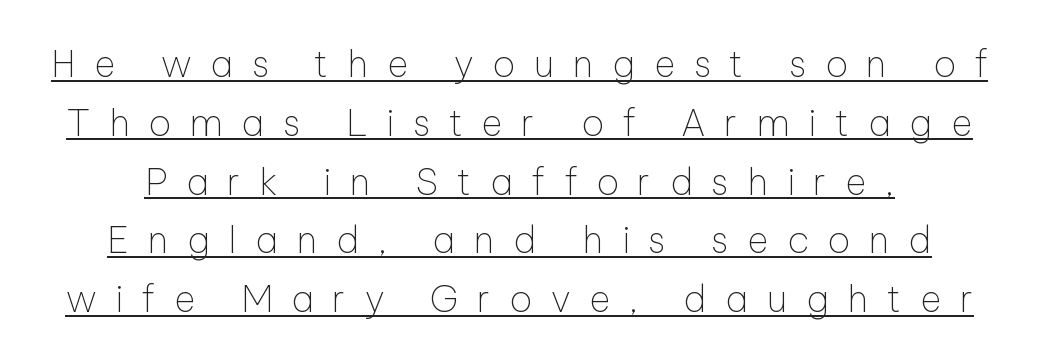
The rendering uses the underline text-decoration. Observe the absence of serifs on each vertical stroke in this sample. Varying glyph widths throughout — classic text-font behaviour. The specimen reads as upright at a glance. Each stroke keeps to a modest, everyday thickness or less.
